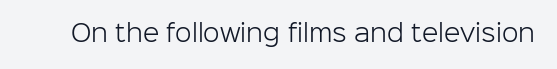
{"italic": "no", "bold": "no", "underline": "no", "letter_spacing": "normal", "letter_spacing_em": 0.0, "glyph_px": 24}
